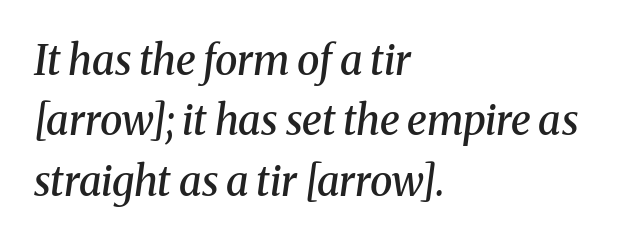
Successive baselines arrive at the customary interval. Horizontally, the lines are justified to the leading edge only. The typeface chosen for these lines features serifs. This is oblique type, the kind used for emphasis or titles. Look at the stroke-to-counter ratio: somewhat heavy, a semibold.
